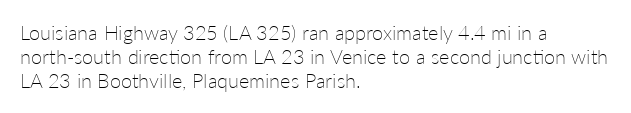
The image shows 20 px text type, upright; set left-aligned, line spacing 1.2x, normal letter spacing, not underlined.
